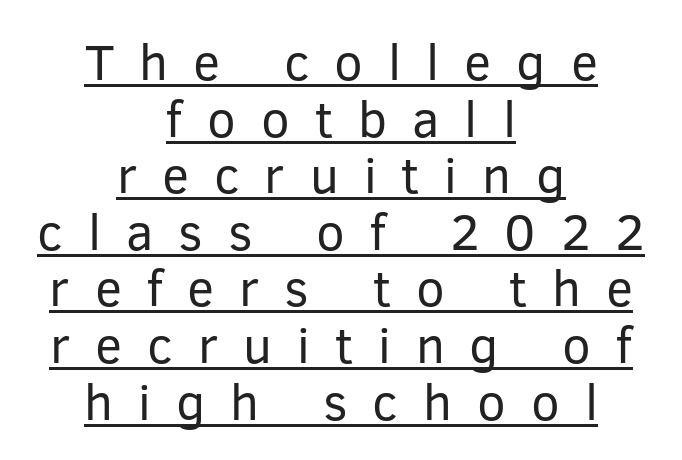
Someone cranked the tracking dial way up on this one. One-word summary of the alignment: center. Tall strokes in this sample are plumb rather than angled. The font family rendered here belongs to the sans-serif group.
